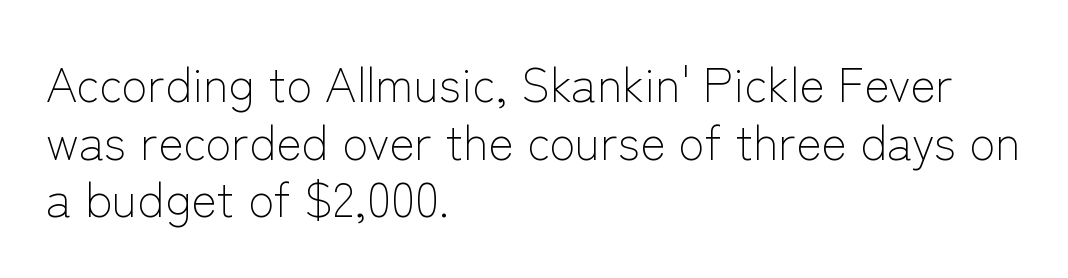
The image shows 48 px light sans-serif type, upright; set left-aligned, line spacing 1.2x, normal letter spacing, not underlined; low stroke contrast and a medium x-height.
